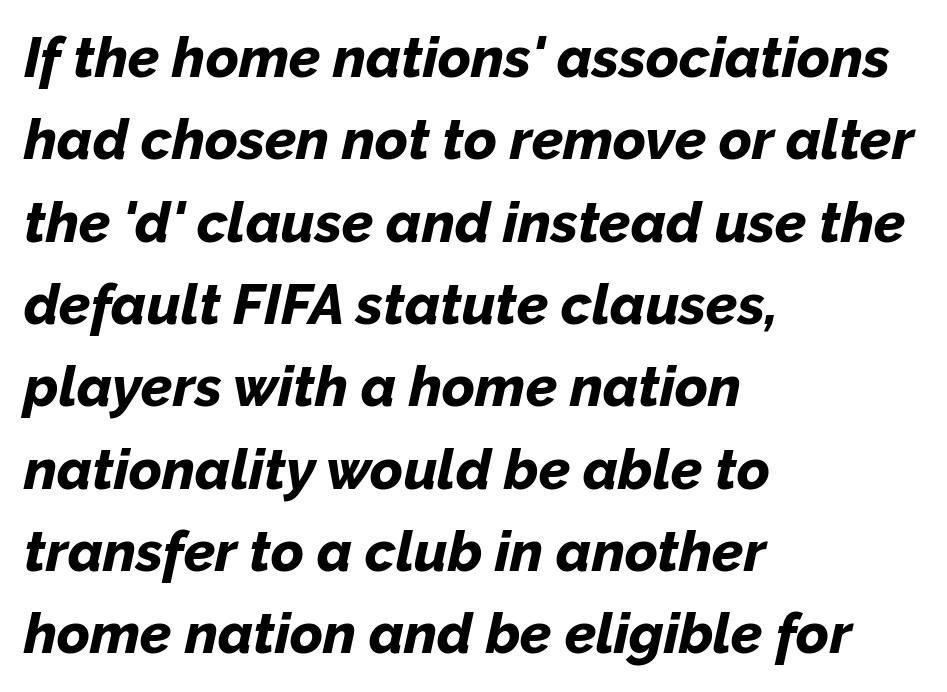
Q: Is the text bold? A: Yes.
Q: Is the text italic (slanted)? A: Yes, it leans right by about 12 degrees.
Q: Is the text underlined? A: No.
Q: How is the paragraph aligned? A: Left-aligned.
Q: Is the spacing between letters normal or unusually wide? A: Normal.
Q: Is the spacing between lines tight, normal or loose? A: Normal.
Q: Width (condensed, normal, or wide)? A: Normal.
Q: Stroke contrast? A: Low.
Q: x-height? A: Medium.
Q: Monospaced? A: No.
